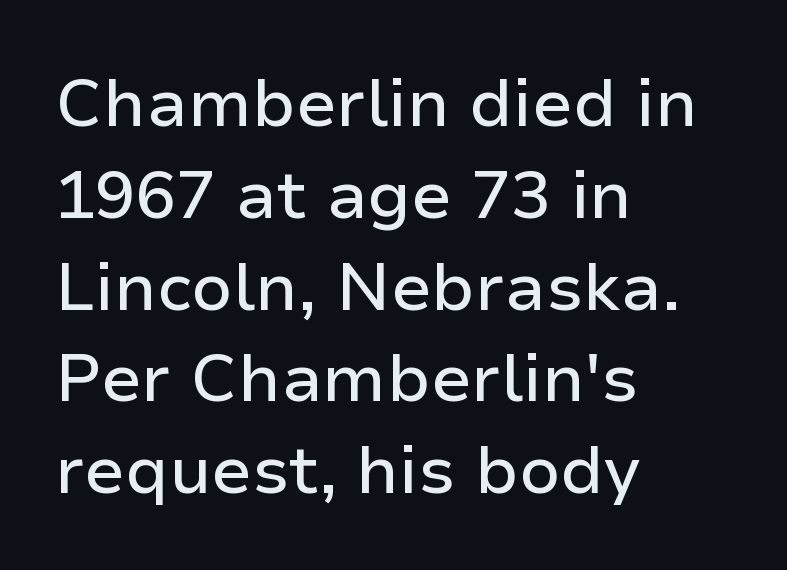
The image shows 67 px sans-serif type, upright; set left-aligned, normal line spacing (1.37x), normal letter spacing, not underlined; low stroke contrast and a medium x-height.
